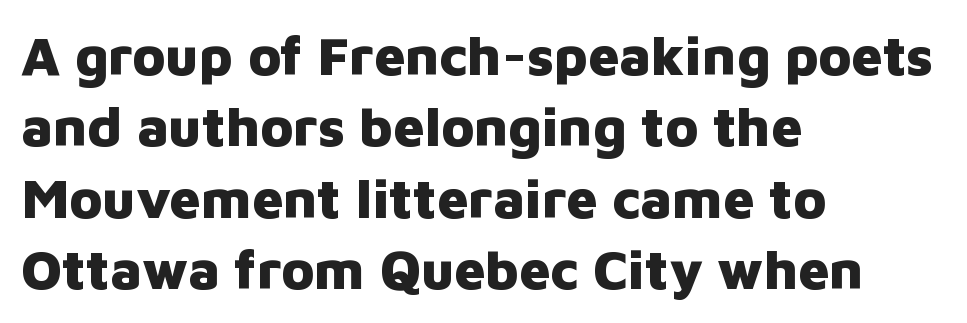
The image shows 55 px heavy sans-serif type, upright; set left-aligned, normal line spacing (1.3x), normal letter spacing, not underlined; low stroke contrast and a medium x-height.
